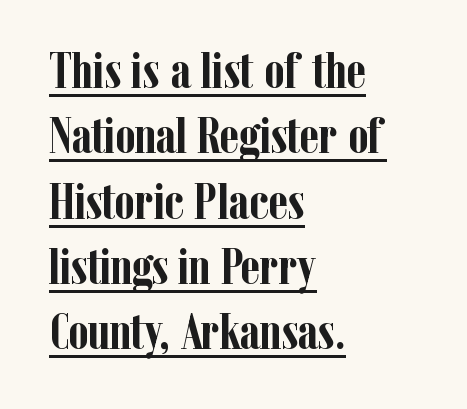
You could not count columns in this text — the font is proportionally spaced. Check where the strokes stop: tiny serifs finish them off. The rendering uses the underline text-decoration. The font is running at its bold setting.
